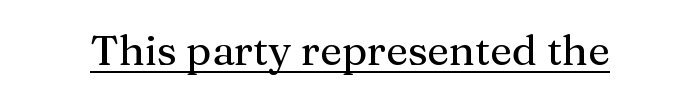
Q: Is the text italic (slanted)? A: No, it is upright.
Q: Is the typeface a serif or a sans-serif typeface? A: Serif.
Q: Is the text underlined? A: Yes.
Q: Is the spacing between letters normal or unusually wide? A: Normal.
Q: Width (condensed, normal, or wide)? A: Normal.
Q: Stroke contrast? A: Medium.
Q: x-height? A: Medium.
Q: Monospaced? A: No.
